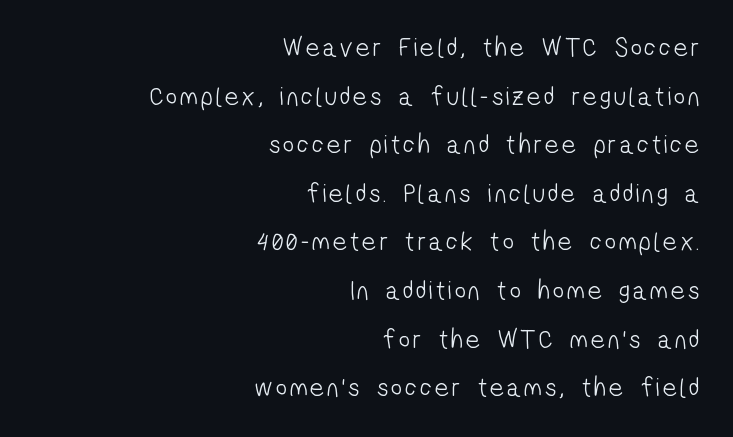
The characters are drawn with everyday or finer stroke widths. Line endings align vertically; line beginnings do not. Letters rest on an invisible, unmarked baseline.
